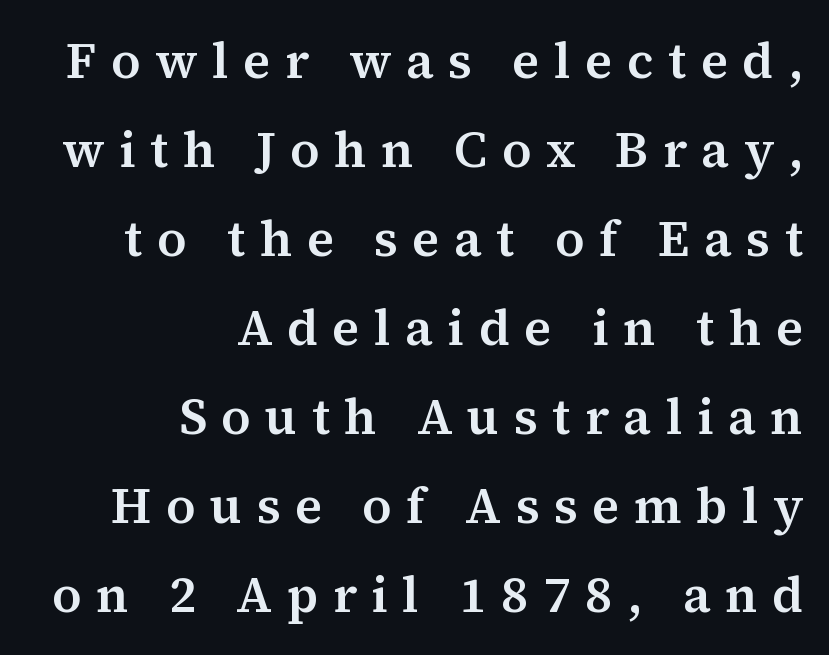
These lines are composed in type with serifs. Quick note: not italic, upright. Does the copy run flush right? Yes — the right margin is perfectly even. Short note: letters widely spaced. This sample has the flowing, uneven cadence of proportional lettering.
